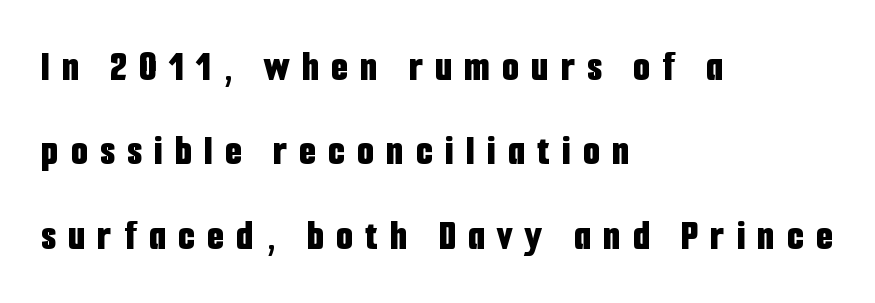
{"serif": "no", "italic": "no", "bold": "yes", "weight": "bold", "width": "condensed", "stroke_contrast": "low", "x_height": "medium", "monospaced": "no", "underline": "no", "align": "left", "line_spacing": "loose", "line_spacing_ratio": 1.96, "letter_spacing": "wide", "letter_spacing_em": 0.29, "glyph_px": 43}
